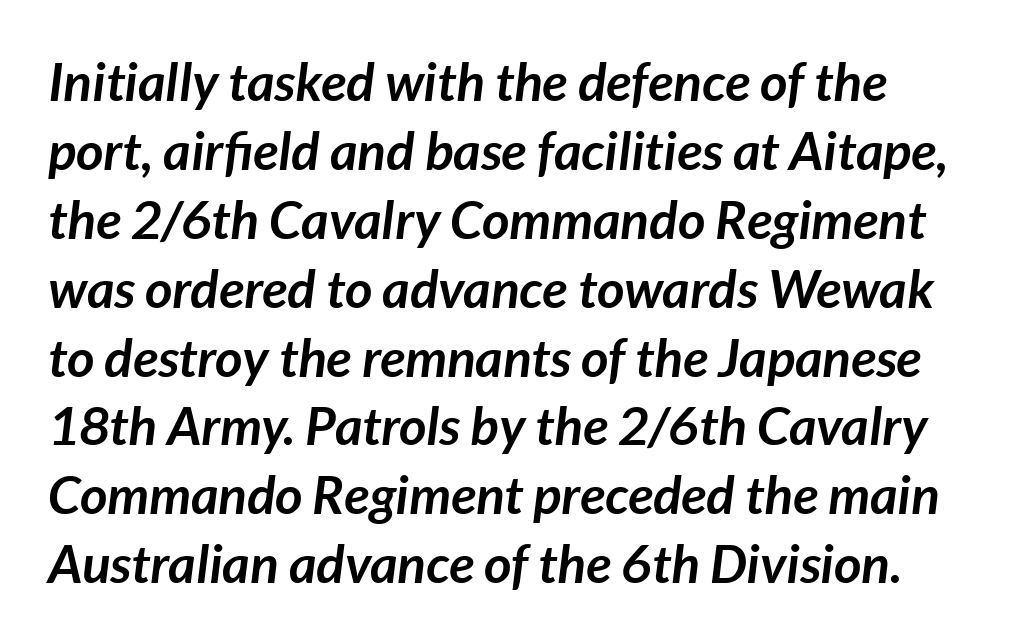
Q: Is the text bold? A: Yes.
Q: Is the text italic (slanted)? A: Yes, it leans right by about 7 degrees.
Q: Is the text underlined? A: No.
Q: Is the spacing between letters normal or unusually wide? A: Normal.
Q: Is the spacing between lines tight, normal or loose? A: Normal.
Q: Width (condensed, normal, or wide)? A: Normal.
Q: Stroke contrast? A: Low.
Q: x-height? A: Medium.
Q: Monospaced? A: No.
